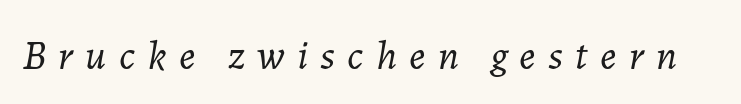
The space directly below the letters is spotless. The horizontal fit of the characters is loose and conspicuously gappy. Caption: face not bold, strokes unweighted. Proportional: the letters do not fall into vertical columns. In terms of posture, this sample is oblique.
